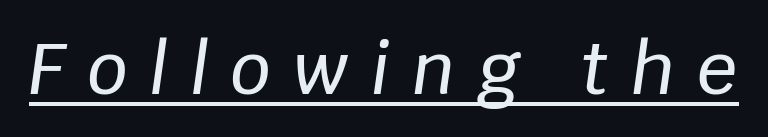
The image shows 71 px text type, italic (leaning right); set unusually wide letter spacing (+0.31 em), underlined; low stroke contrast and a large x-height.
